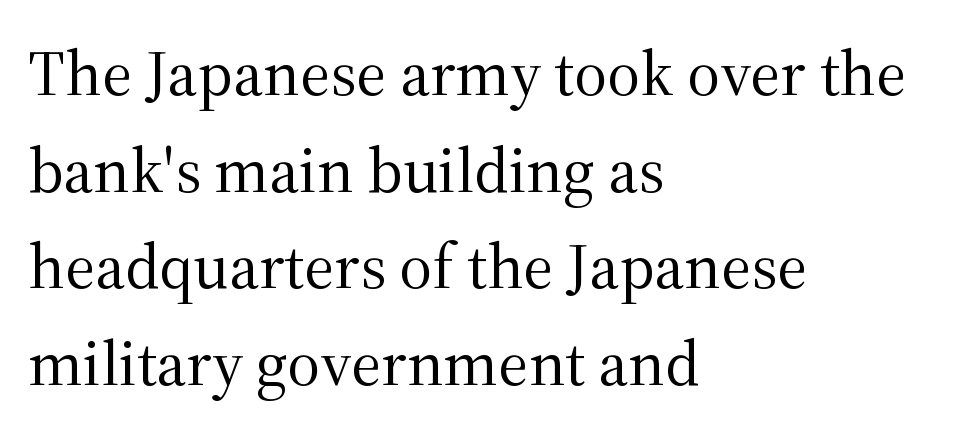
Q: Is the text bold? A: No.
Q: Is the text italic (slanted)? A: No, it is upright.
Q: Is the typeface a serif or a sans-serif typeface? A: Serif.
Q: Is the text underlined? A: No.
Q: How is the paragraph aligned? A: Left-aligned.
Q: Is the spacing between letters normal or unusually wide? A: Normal.
Q: Is the spacing between lines tight, normal or loose? A: Normal.
Q: Width (condensed, normal, or wide)? A: Normal.
Q: Stroke contrast? A: Medium.
Q: x-height? A: Medium.
Q: Monospaced? A: No.
